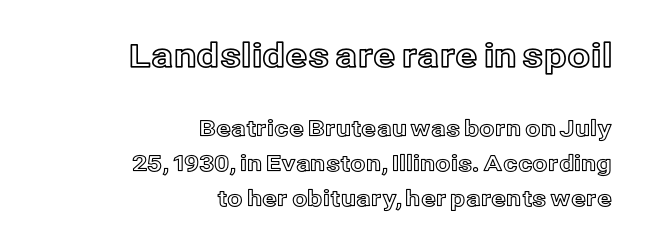
{"italic": "no", "width": "normal", "x_height": "medium", "monospaced": "no", "underline": "no", "align": "right", "line_spacing": "normal", "line_spacing_ratio": 1.59, "letter_spacing": "normal", "letter_spacing_em": 0.0, "larger_block": "first", "size_ratio": 1.5, "glyph_px": 33}
